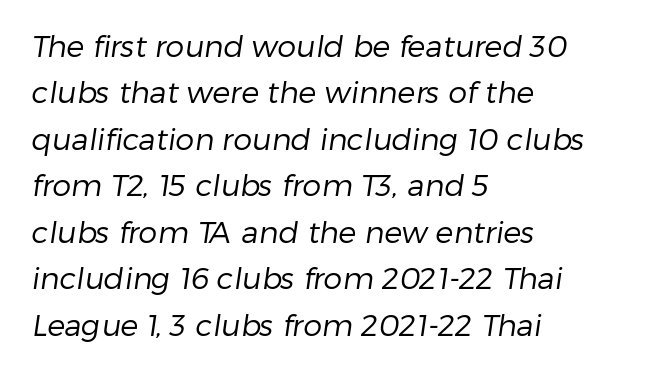
The image shows 30 px regular-weight sans-serif type; set left-aligned, normal line spacing (1.55x), normal letter spacing, not underlined; low stroke contrast and a medium x-height.
